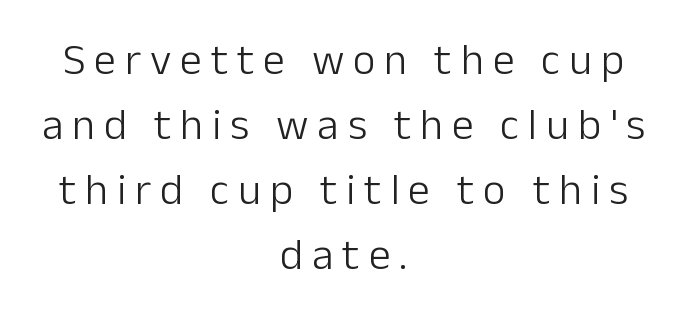
The image shows 44 px light sans-serif type, upright; set centered, normal line spacing (1.48x), unusually wide letter spacing (+0.2 em), not underlined; low stroke contrast and a medium x-height.
